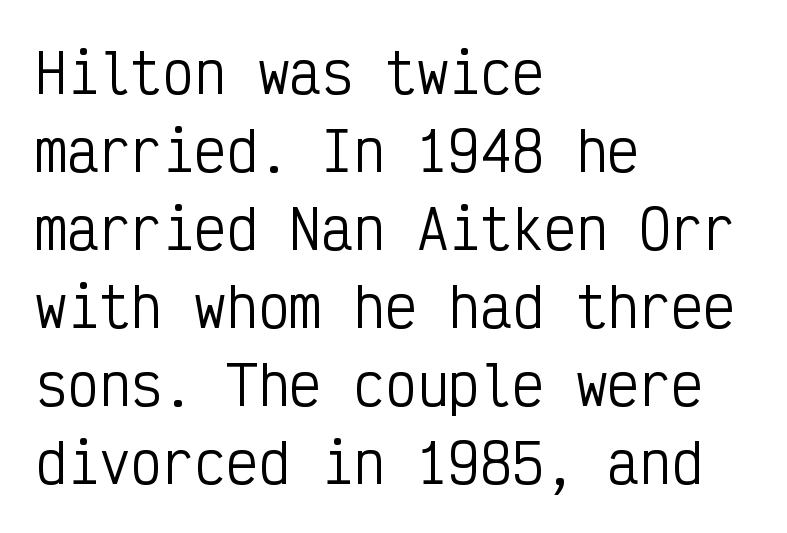
The image shows 53 px regular-weight, condensed sans-serif type, upright, monospaced; set left-aligned, normal line spacing (1.47x), normal letter spacing, not underlined; low stroke contrast and a medium x-height.
